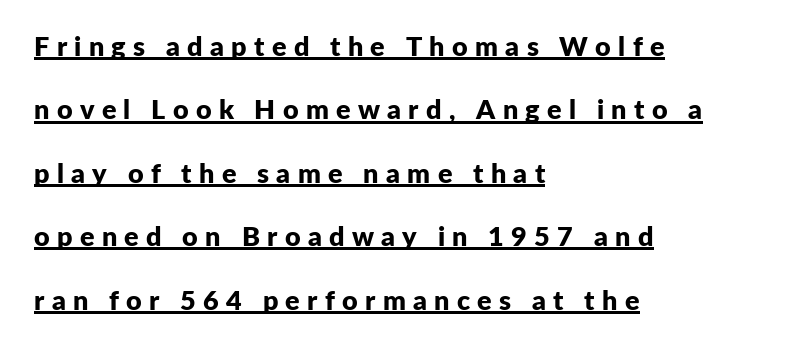
Q: Is the text bold? A: Yes.
Q: Is the text italic (slanted)? A: No, it is upright.
Q: Is the text underlined? A: Yes.
Q: How is the paragraph aligned? A: Left-aligned.
Q: Is the spacing between letters normal or unusually wide? A: Unusually wide.
Q: Is the spacing between lines tight, normal or loose? A: Loose.
